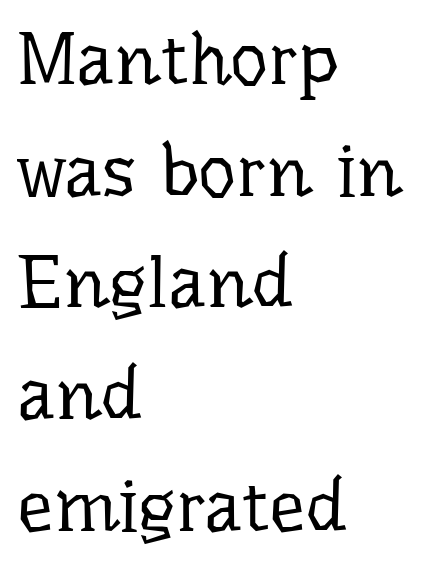
Q: Is the text bold? A: No.
Q: Is the text italic (slanted)? A: No, it is upright.
Q: Is the typeface a serif or a sans-serif typeface? A: Serif.
Q: Is the text underlined? A: No.
Q: How is the paragraph aligned? A: Left-aligned.
Q: Is the spacing between letters normal or unusually wide? A: Normal.
Q: Is the spacing between lines tight, normal or loose? A: Normal.
Q: Width (condensed, normal, or wide)? A: Normal.
Q: Stroke contrast? A: Low.
Q: x-height? A: Medium.
Q: Monospaced? A: No.
